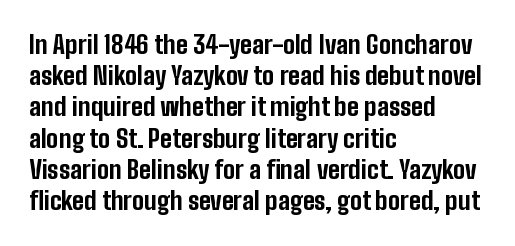
Caption: standard tracking, unaltered. Weight: bold. Line beginnings align vertically; line endings do not. The type sits square on the baseline with zero lean.
